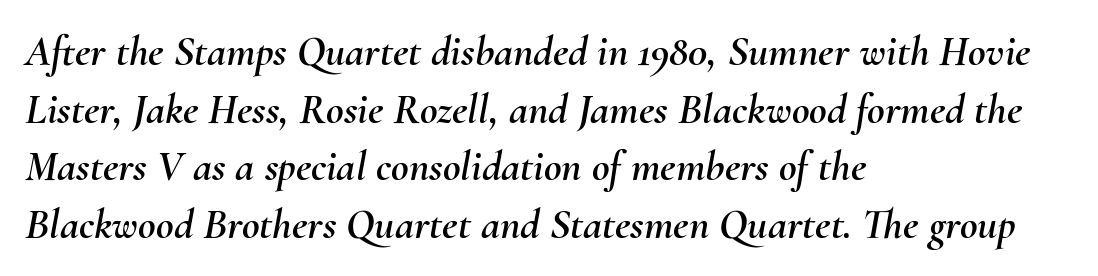
{"italic": "yes", "lean": "right", "slant_degrees": 10, "width": "normal", "stroke_contrast": "medium", "x_height": "small", "monospaced": "no", "underline": "no", "align": "left", "line_spacing": "normal", "line_spacing_ratio": 1.34, "letter_spacing": "normal", "letter_spacing_em": 0.0, "glyph_px": 43}
